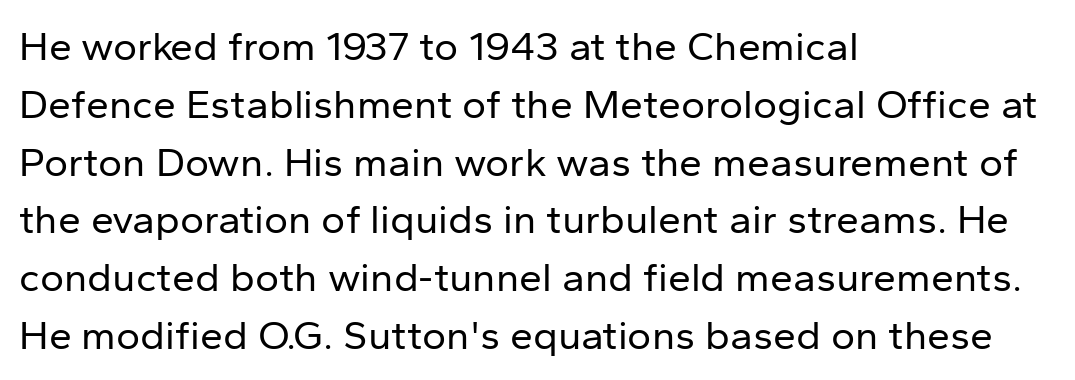
Does extra space separate the letters? No, they use regular spacing. Typographically, this falls in the sans-serif category. The compositor pushed each line to the left boundary. Upright lettering throughout. Compared with a typical body face, this is equally light or lighter still.
